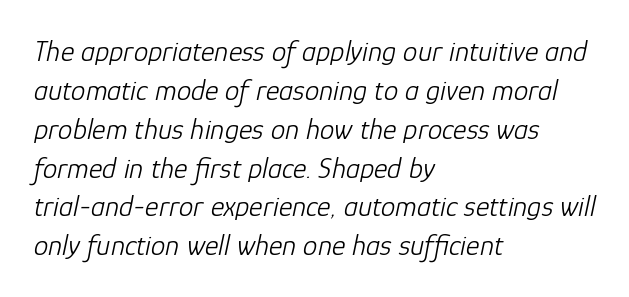
{"italic": "yes", "lean": "right", "slant_degrees": 12, "bold": "no", "weight": "light", "width": "normal", "stroke_contrast": "low", "x_height": "medium", "monospaced": "no", "underline": "no", "align": "left", "line_spacing": "normal", "line_spacing_ratio": 1.34, "letter_spacing": "normal", "letter_spacing_em": 0.0, "glyph_px": 29}
